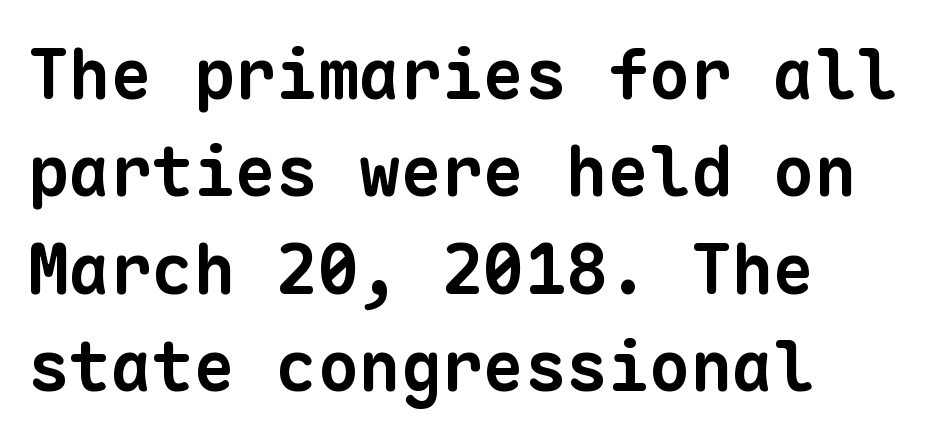
{"serif": "no", "bold": "yes", "weight": "bold", "width": "normal", "stroke_contrast": "low", "x_height": "medium", "monospaced": "yes", "underline": "no", "align": "left", "line_spacing": "normal", "line_spacing_ratio": 1.41, "letter_spacing": "normal", "letter_spacing_em": 0.0, "glyph_px": 69}
